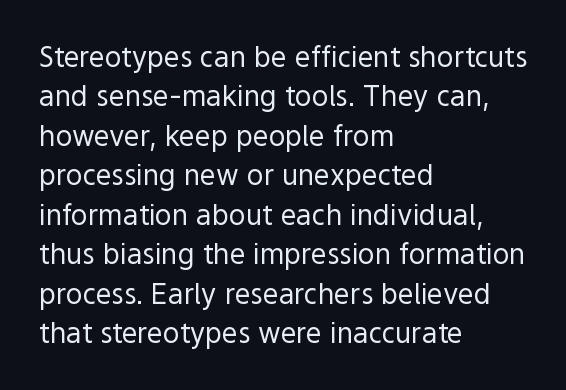
Q: Is the text bold? A: No.
Q: Is the text italic (slanted)? A: No, it is upright.
Q: Is the typeface a serif or a sans-serif typeface? A: Sans-serif.
Q: Is the text underlined? A: No.
Q: How is the paragraph aligned? A: Left-aligned.
Q: Is the spacing between letters normal or unusually wide? A: Normal.
Q: Is the spacing between lines tight, normal or loose? A: Normal.
Q: Width (condensed, normal, or wide)? A: Normal.
Q: x-height? A: Medium.
Q: Monospaced? A: No.
